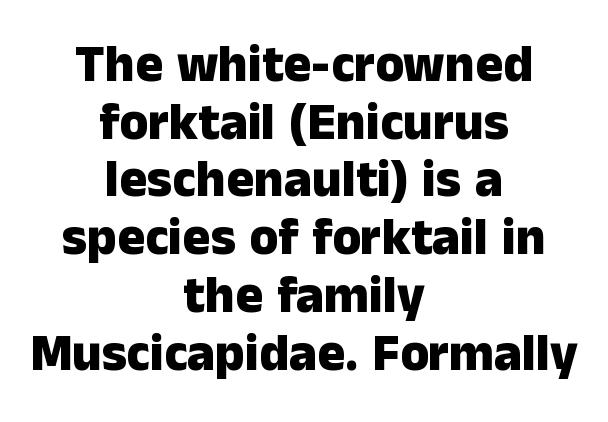
Q: Is the text bold? A: Yes.
Q: Is the text italic (slanted)? A: No, it is upright.
Q: Is the typeface a serif or a sans-serif typeface? A: Sans-serif.
Q: Is the text underlined? A: No.
Q: How is the paragraph aligned? A: Centered.
Q: Is the spacing between letters normal or unusually wide? A: Normal.
Q: Is the spacing between lines tight, normal or loose? A: Tight.
Q: Width (condensed, normal, or wide)? A: Normal.
Q: Stroke contrast? A: Low.
Q: x-height? A: Medium.
Q: Monospaced? A: No.
